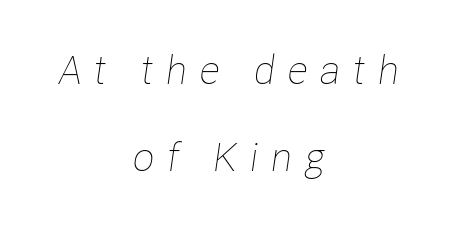
The image shows 40 px thin, condensed type, italic (leaning right); set centered, loose line spacing (2.17x), unusually wide letter spacing (+0.31 em), not underlined; low stroke contrast and a medium x-height.
